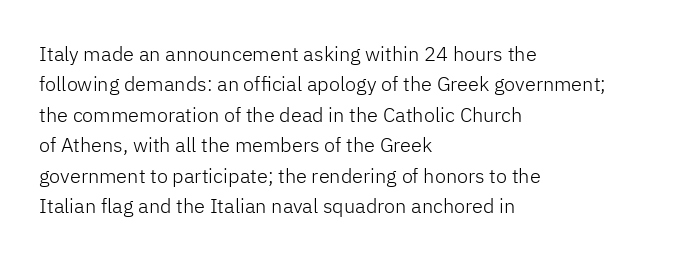
Q: Is the text bold? A: No.
Q: Is the text italic (slanted)? A: No, it is upright.
Q: Is the text underlined? A: No.
Q: How is the paragraph aligned? A: Left-aligned.
Q: Is the spacing between letters normal or unusually wide? A: Normal.
Q: Is the spacing between lines tight, normal or loose? A: Normal.
